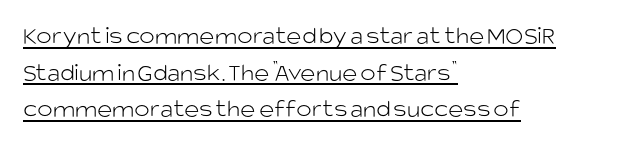
The image shows 26 px text type, upright; set left-aligned, normal line spacing (1.41x), normal letter spacing, underlined.
